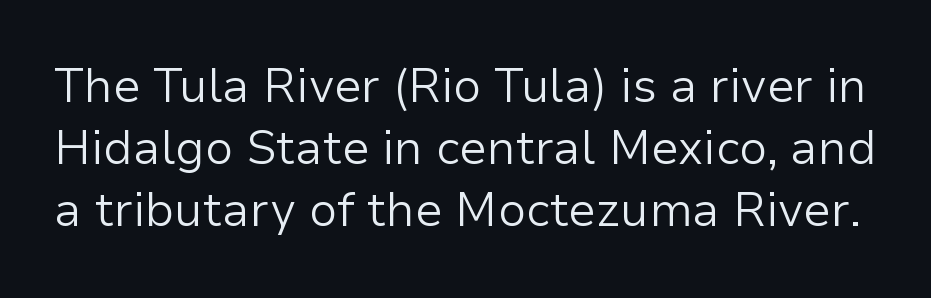
The image shows 47 px light sans-serif type, upright; set normal line spacing (1.32x), normal letter spacing, not underlined; low stroke contrast and a medium x-height.
